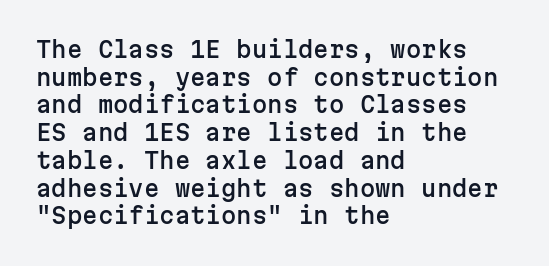
The image shows 22 px text type, upright; set left-aligned, normal line spacing (1.26x), normal letter spacing, not underlined.
